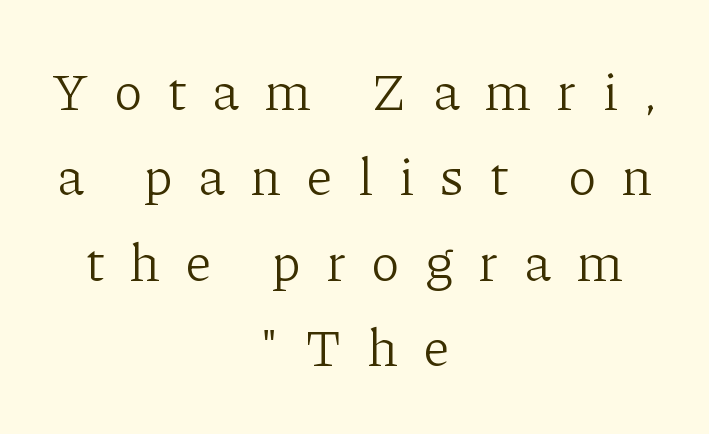
{"serif": "yes", "italic": "no", "bold": "no", "weight": "light", "width": "normal", "stroke_contrast": "low", "x_height": "medium", "monospaced": "no", "underline": "no", "align": "center", "line_spacing": "normal", "line_spacing_ratio": 1.61, "letter_spacing": "wide", "letter_spacing_em": 0.49, "glyph_px": 53}
